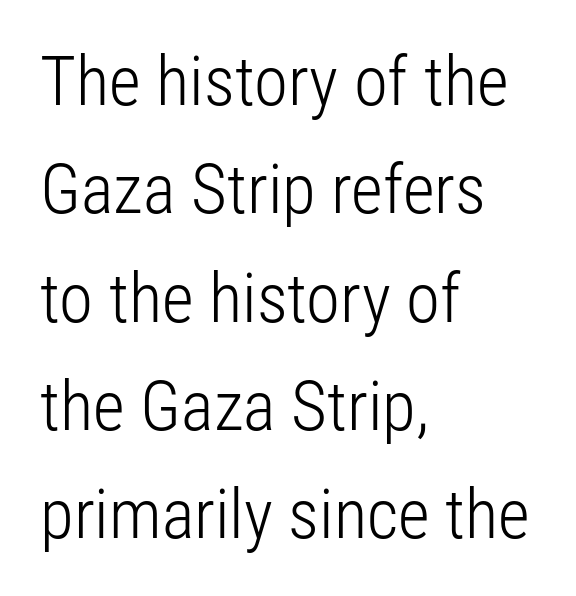
{"serif": "no", "italic": "no", "bold": "no", "weight": "light", "width": "condensed", "stroke_contrast": "low", "x_height": "medium", "monospaced": "no", "underline": "no", "align": "left", "line_spacing": "normal", "line_spacing_ratio": 1.57, "letter_spacing": "normal", "letter_spacing_em": 0.0, "glyph_px": 69}
